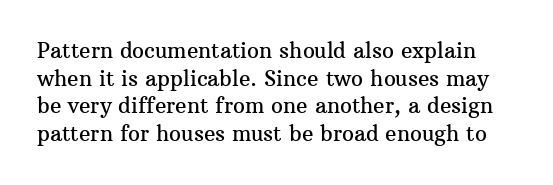
Q: Is the text italic (slanted)? A: No, it is upright.
Q: Is the text underlined? A: No.
Q: Is the spacing between letters normal or unusually wide? A: Normal.
Q: Is the spacing between lines tight, normal or loose? A: Normal.
